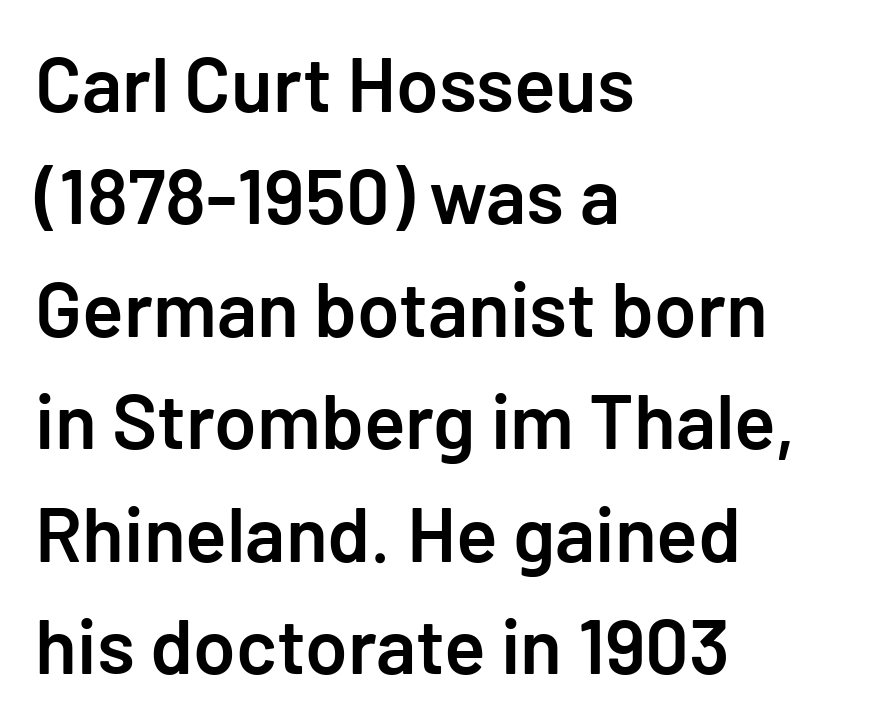
The image shows 77 px semibold sans-serif type, upright; set left-aligned, normal line spacing (1.46x), normal letter spacing, not underlined; low stroke contrast and a medium x-height.
